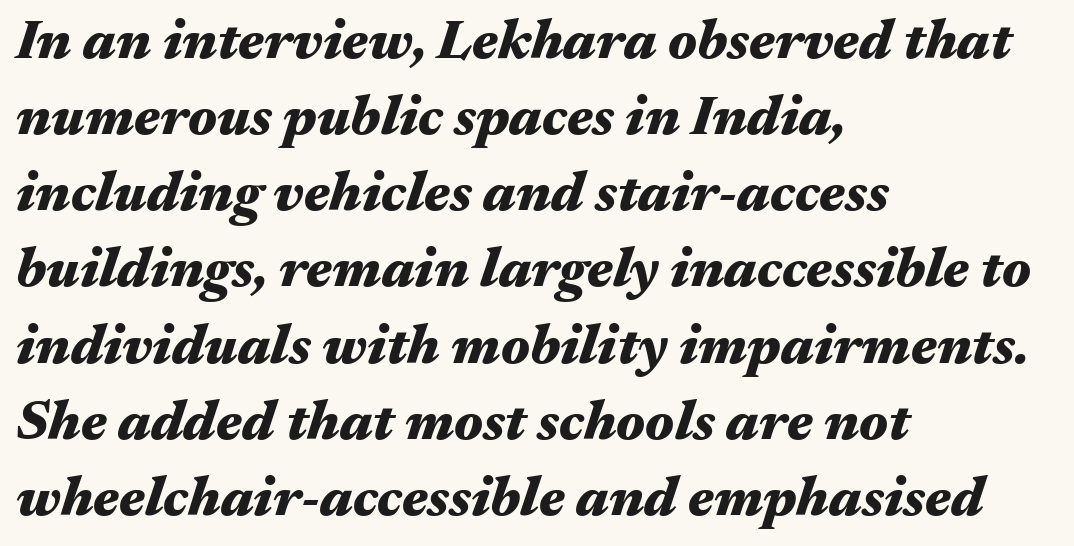
These lines are rendered in a variable-pitch font. A dark, heavy texture on the line: the type is bold. Descenders hang freely into open space. The letterforms sit shoulder to shoulder at normal distance. Characters are canted at an angle relative to the baseline's perpendicular.
